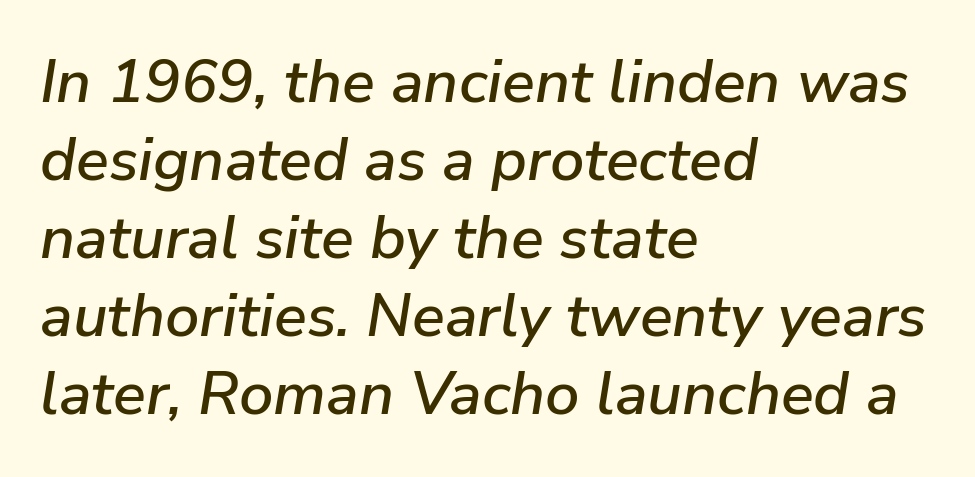
The image shows 61 px text type, italic (leaning right); set left-aligned, normal line spacing (1.28x), normal letter spacing, not underlined; low stroke contrast and a medium x-height.
